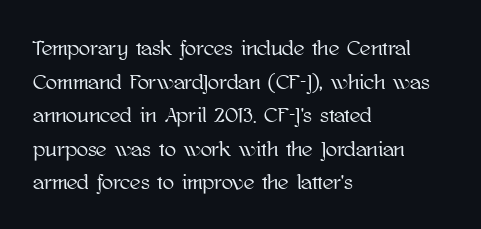
{"italic": "no", "underline": "no", "align": "left", "line_spacing": "normal", "line_spacing_ratio": 1.6, "letter_spacing": "normal", "letter_spacing_em": 0.0, "glyph_px": 21}
